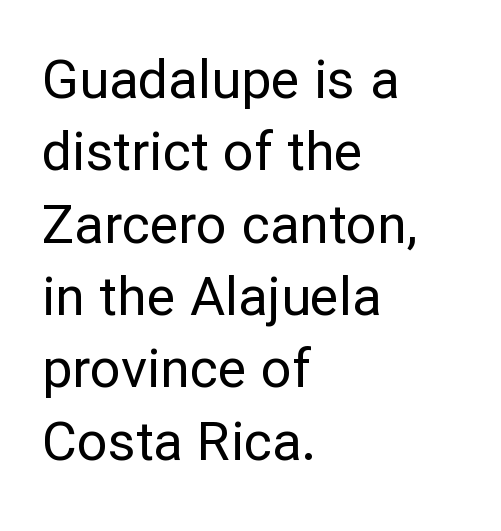
Q: Is the text bold? A: No.
Q: Is the text italic (slanted)? A: No, it is upright.
Q: Is the typeface a serif or a sans-serif typeface? A: Sans-serif.
Q: Is the text underlined? A: No.
Q: How is the paragraph aligned? A: Left-aligned.
Q: Is the spacing between letters normal or unusually wide? A: Normal.
Q: Is the spacing between lines tight, normal or loose? A: Normal.
Q: Width (condensed, normal, or wide)? A: Normal.
Q: Stroke contrast? A: Low.
Q: x-height? A: Medium.
Q: Monospaced? A: No.
